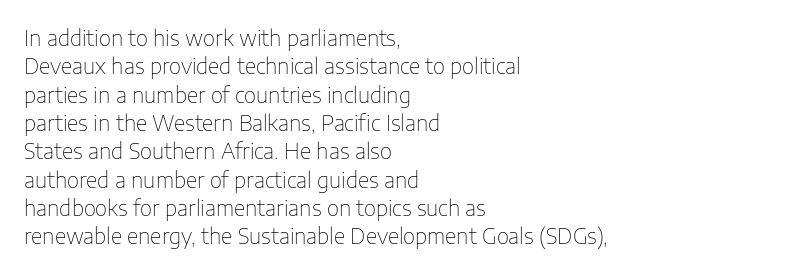
Q: Is the text bold? A: No.
Q: Is the text italic (slanted)? A: No, it is upright.
Q: Is the text underlined? A: No.
Q: How is the paragraph aligned? A: Left-aligned.
Q: Is the spacing between letters normal or unusually wide? A: Normal.
Q: Is the spacing between lines tight, normal or loose? A: Normal.
